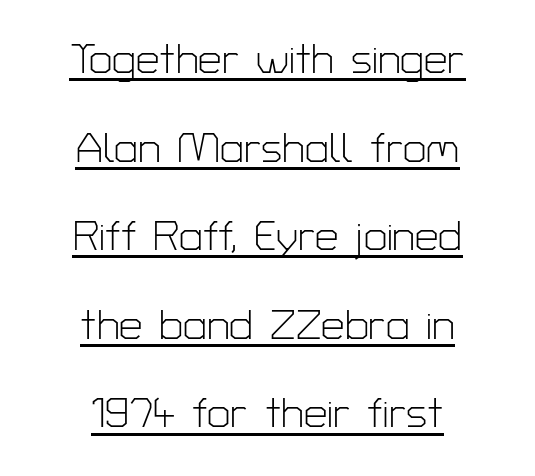
{"serif": "no", "italic": "no", "bold": "no", "weight": "light", "width": "normal", "stroke_contrast": "low", "x_height": "medium", "monospaced": "no", "underline": "yes", "align": "center", "line_spacing": "loose", "line_spacing_ratio": 2.11, "letter_spacing": "normal", "letter_spacing_em": 0.0, "glyph_px": 42}
